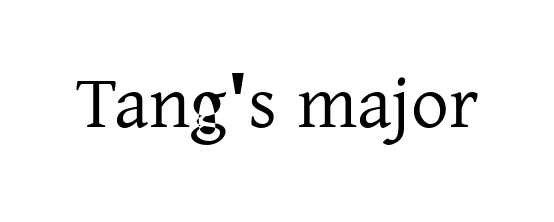
Q: Is the text italic (slanted)? A: No, it is upright.
Q: Is the typeface a serif or a sans-serif typeface? A: Serif.
Q: Is the text underlined? A: No.
Q: Is the spacing between letters normal or unusually wide? A: Normal.
Q: Width (condensed, normal, or wide)? A: Normal.
Q: Stroke contrast? A: Low.
Q: x-height? A: Medium.
Q: Monospaced? A: No.
